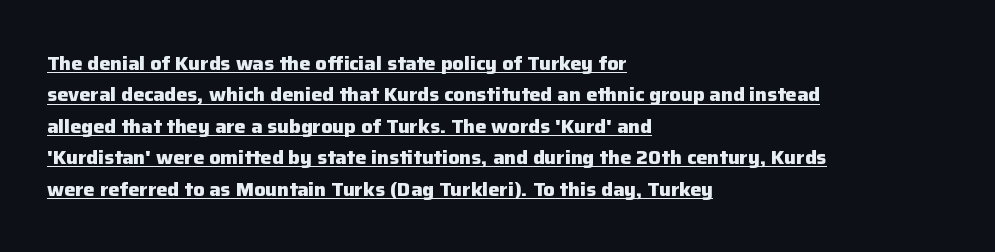
{"italic": "no", "bold": "yes", "underline": "yes", "align": "left", "line_spacing": "normal", "line_spacing_ratio": 1.57, "letter_spacing": "normal", "letter_spacing_em": 0.0, "glyph_px": 20}
